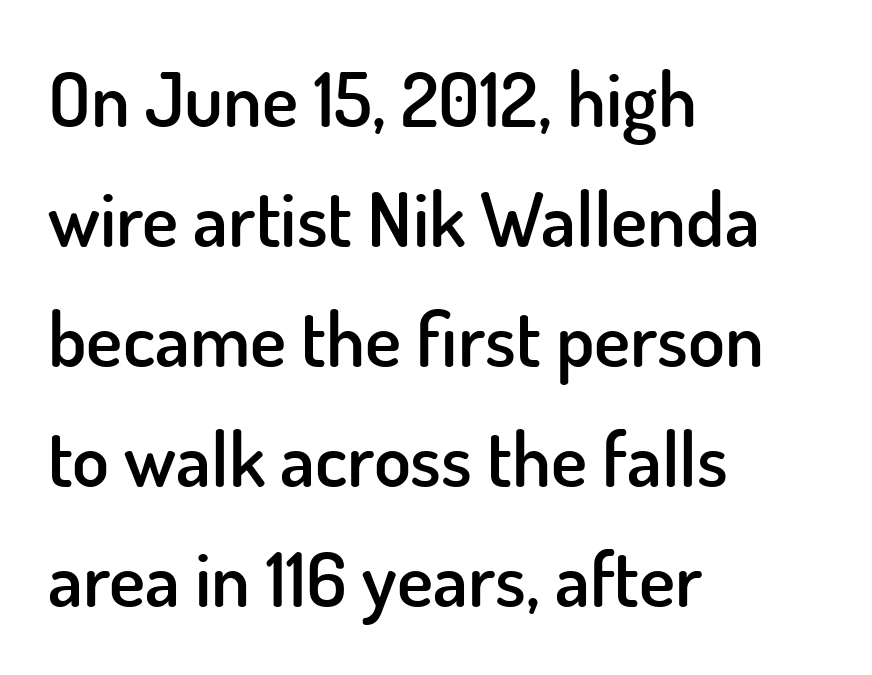
Looks like regular typesetting: each glyph gets only the width it needs. Just letters on the line, the space beneath them empty. The glyphs in this specimen are sans serif. This sample is left-justified, so line endings fall wherever the words run out. This is roman type, the default non-slanted kind. How would I describe the line gaps? Plain and ordinary.
